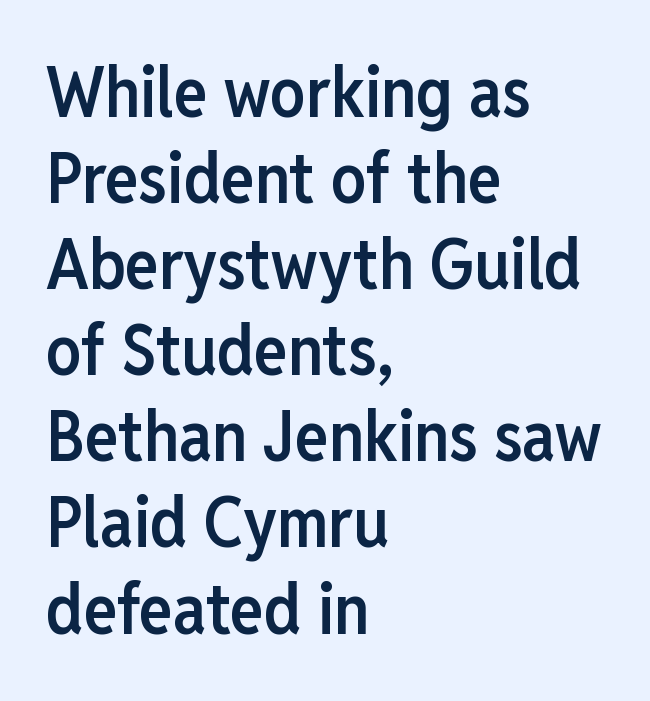
The rag falls on the right side of this text block. Clear beneath every line of the passage. Each glyph is drawn with semibold strokes, heavier than normal yet not fully bold. Note the varied advance widths — an 'i' is clearly narrower than an 'm'. The passage shown is typeset with a sans-serif family. Ascenders rise straight up at ninety degrees.
